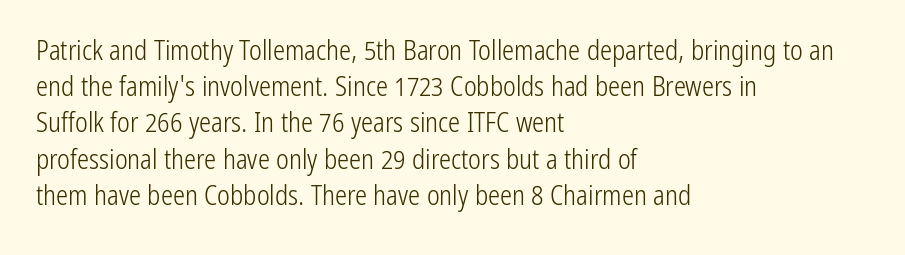
The image shows 27 px text type, upright; set left-aligned, normal line spacing (1.34x), normal letter spacing, not underlined.
